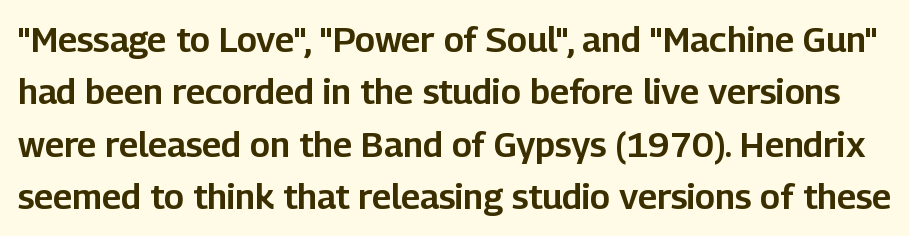
The image shows 35 px sans-serif type, upright; set normal line spacing (1.5x), normal letter spacing, not underlined; low stroke contrast and a medium x-height.
